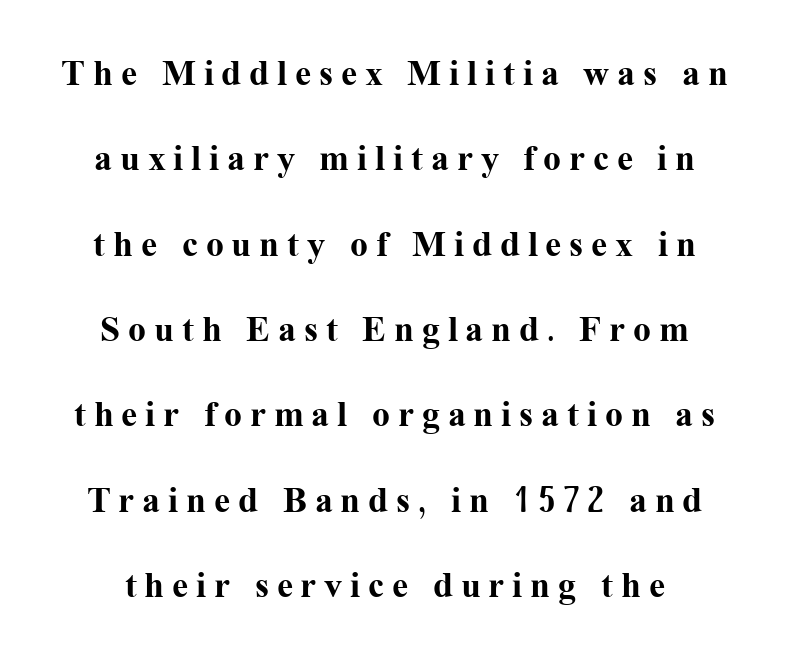
Q: Is the text bold? A: Yes.
Q: Is the text italic (slanted)? A: No, it is upright.
Q: Is the typeface a serif or a sans-serif typeface? A: Serif.
Q: Is the text underlined? A: No.
Q: Is the spacing between letters normal or unusually wide? A: Unusually wide.
Q: Is the spacing between lines tight, normal or loose? A: Loose.
Q: Width (condensed, normal, or wide)? A: Normal.
Q: Stroke contrast? A: Medium.
Q: x-height? A: Medium.
Q: Monospaced? A: No.
